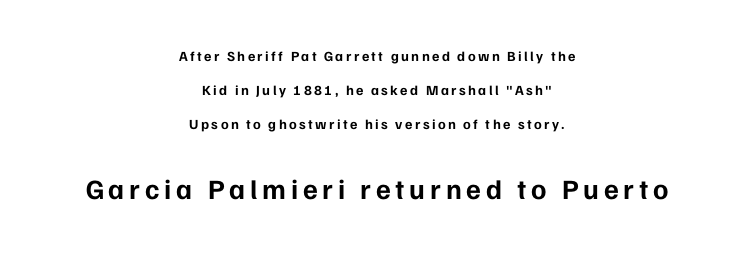
The image shows 28 px bold sans-serif type, upright; set centered, loose line spacing (2.42x), not underlined; the second (bottom) block is 2.0x larger; low stroke contrast and a medium x-height.
